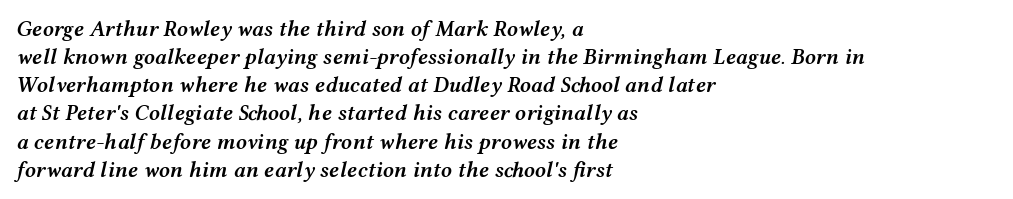
The image shows 22 px text type, italic (leaning right); set left-aligned, normal line spacing (1.28x), normal letter spacing, not underlined.
